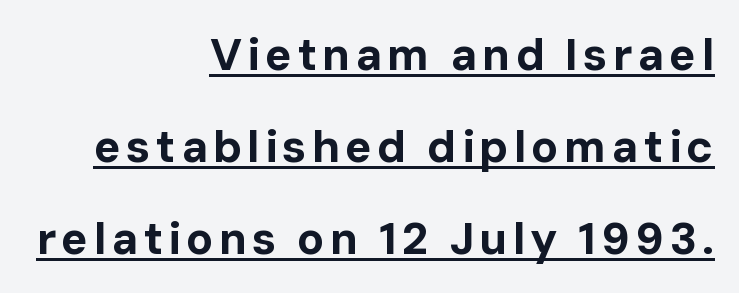
In terms of posture, this sample is upright. What kind of face is this? One without serifs — a sans. Right-aligned paragraph, ragged on the left. These lines are rendered in a variable-pitch font. Notice how a bar underscores the lettering throughout. Every letter is thick-stroked: bold, no question.
